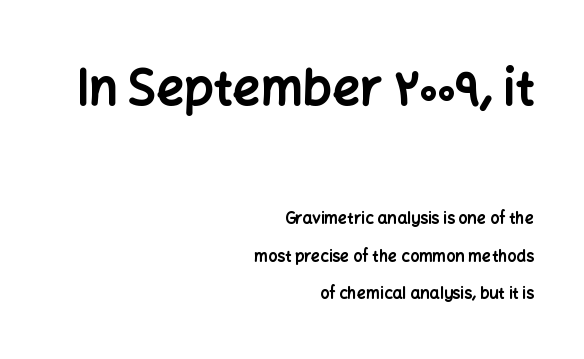
The upper block of text is set noticeably larger than the block beneath it. Compared with typical body copy, the letter spacing here is the same. This sample uses an upright cut, with every glyph sitting square on the baseline. These lines carry a lot of weight — the face is fully bold. Casual observation: everything's shoved over to the right.
